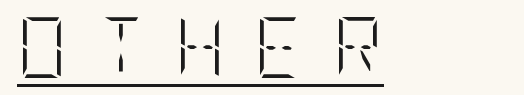
{"italic": "no", "bold": "no", "weight": "light", "width": "condensed", "stroke_contrast": "low", "x_height": "large", "underline": "yes", "align": "left", "letter_spacing": "wide", "letter_spacing_em": 0.48, "glyph_px": 61}
